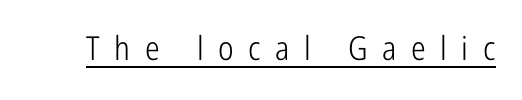
{"serif": "no", "italic": "no", "bold": "no", "weight": "light", "width": "condensed", "stroke_contrast": "low", "x_height": "medium", "monospaced": "no", "underline": "yes", "letter_spacing": "wide", "letter_spacing_em": 0.44, "glyph_px": 33}
